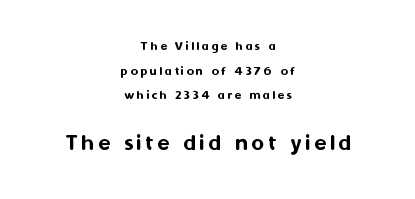
{"italic": "no", "underline": "no", "align": "center", "line_spacing_ratio": 1.76, "larger_block": "second", "size_ratio": 1.71, "glyph_px": 24}
